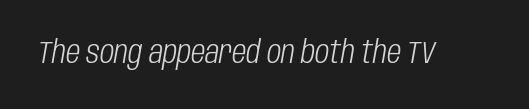
The image shows 31 px light, condensed type, italic (leaning right); set normal letter spacing, not underlined; low stroke contrast and a large x-height.
